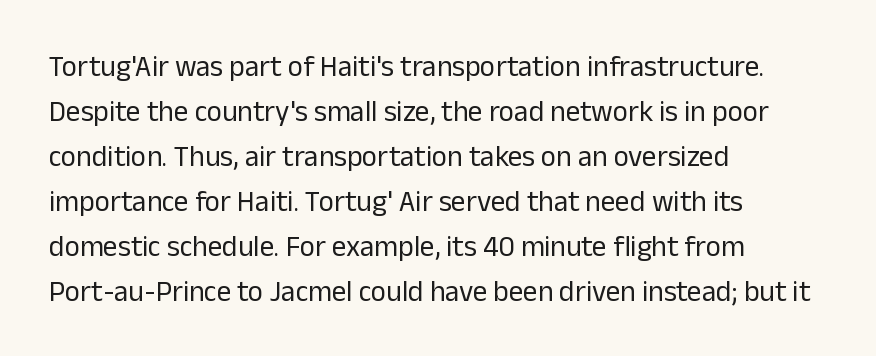
The image shows 29 px regular-weight sans-serif type, upright; set left-aligned, normal line spacing (1.55x), normal letter spacing, not underlined; low stroke contrast and a medium x-height.
